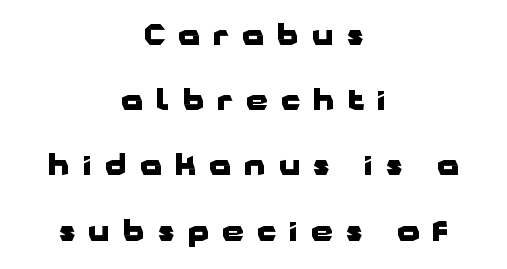
The setting favours the middle, as headings and verse often do. Successive baselines arrive slowly, with a big drop between each. The rendering uses natural spacing where letterforms have individual widths. What kind of face is this? One without serifs — a sans. Ascenders rise straight up at ninety degrees.
